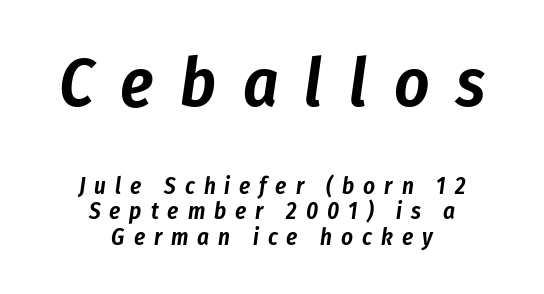
Q: Is the text italic (slanted)? A: Yes, it leans right by about 8 degrees.
Q: Is the text underlined? A: No.
Q: How is the paragraph aligned? A: Centered.
Q: Is the spacing between letters normal or unusually wide? A: Unusually wide.
Q: Is the spacing between lines tight, normal or loose? A: Tight.
Q: Which block of text is set in a larger size, the first (top) or the second (bottom)? A: The first (top) one.
Q: Width (condensed, normal, or wide)? A: Condensed.
Q: Stroke contrast? A: Low.
Q: x-height? A: Medium.
Q: Monospaced? A: No.
